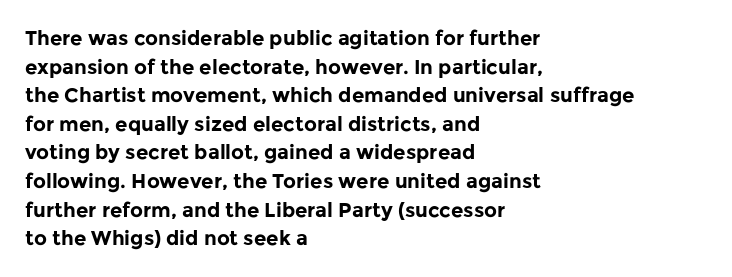
Q: Is the text bold? A: Yes.
Q: Is the text italic (slanted)? A: No, it is upright.
Q: Is the text underlined? A: No.
Q: How is the paragraph aligned? A: Left-aligned.
Q: Is the spacing between letters normal or unusually wide? A: Normal.
Q: Is the spacing between lines tight, normal or loose? A: Normal.
